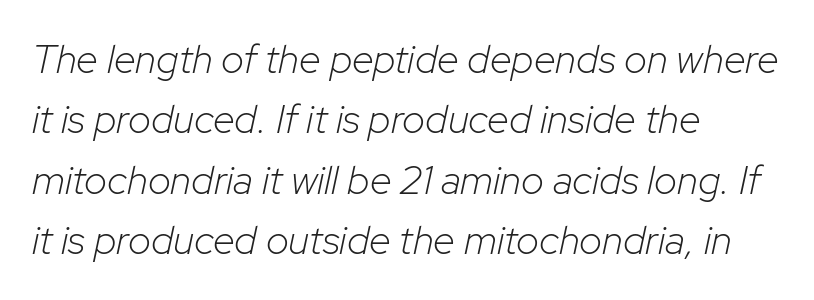
Weight class: somewhere from thin through regular. The specimen reads as italic at a glance. Here the glyphs are tracked normally, forming tight word shapes. Line beginnings align vertically; line endings do not. Summary of vertical rhythm: regular, with standard interline spacing.
